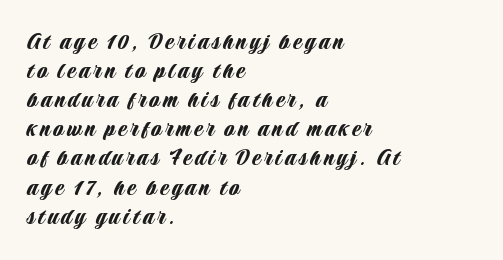
{"underline": "no", "align": "left", "line_spacing": "tight", "line_spacing_ratio": 1.12, "glyph_px": 26}
